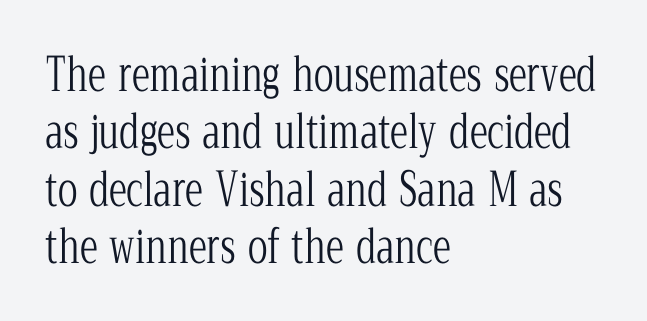
The face used here is rendered with its standard letterfit. The face used here is proportionally spaced, like ordinary book or web type. Unlike italic type, these characters show no tilt at all. The letters carry serifs — small finishing strokes at the ends of their stems.
